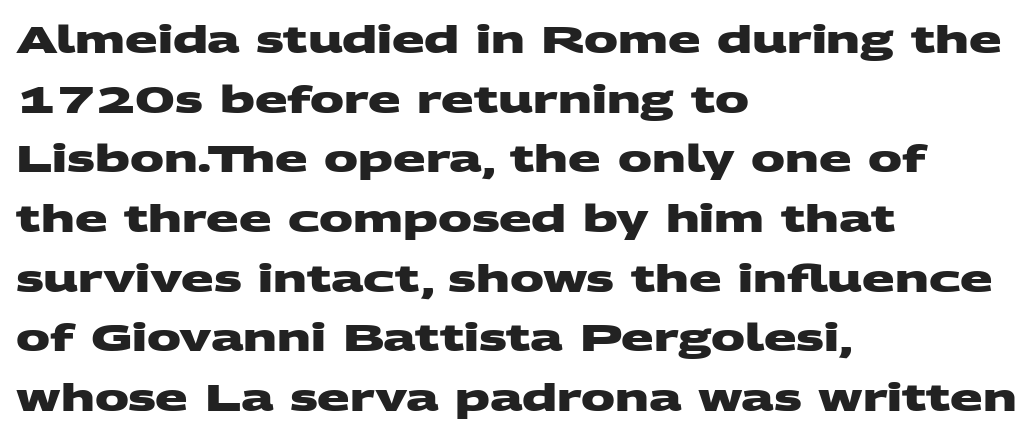
The image shows 38 px heavy, wide sans-serif type; set left-aligned, normal line spacing (1.57x), normal letter spacing, not underlined; medium stroke contrast and a large x-height.
